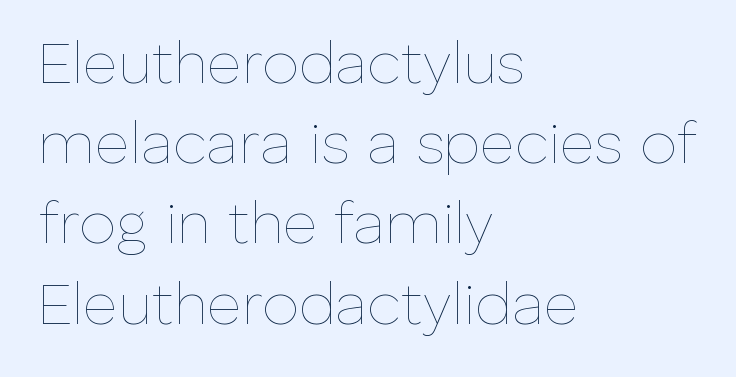
{"italic": "no", "bold": "no", "weight": "thin", "width": "normal", "stroke_contrast": "low", "x_height": "medium", "monospaced": "no", "underline": "no", "align": "left", "line_spacing": "normal", "line_spacing_ratio": 1.36, "letter_spacing": "normal", "letter_spacing_em": 0.0, "glyph_px": 59}
